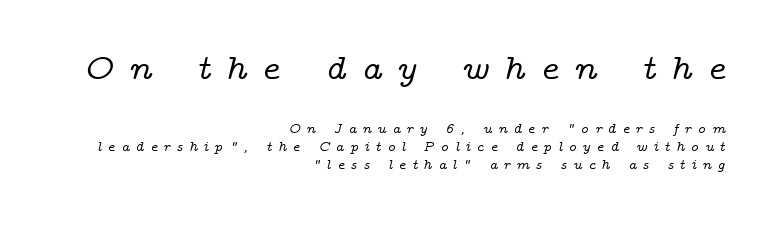
A clean baseline with only descenders dipping below it. Character size in the leading block exceeds that of the trailing block. Here the glyphs are tracked loosely, breaking word shapes into spaced letters. This sample uses a serif face. If you drew a ruler down the right edge, every line would touch it. Successive baselines arrive at the customary interval.
